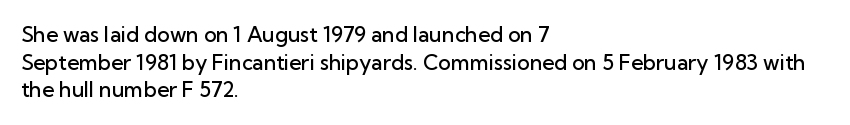
Q: Is the text bold? A: Semi-bold.
Q: Is the text italic (slanted)? A: No, it is upright.
Q: Is the text underlined? A: No.
Q: How is the paragraph aligned? A: Left-aligned.
Q: Is the spacing between letters normal or unusually wide? A: Normal.
Q: Is the spacing between lines tight, normal or loose? A: Normal.
